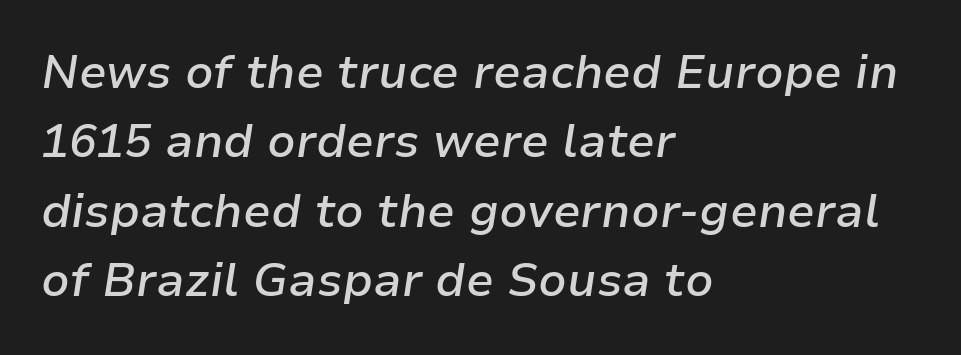
Q: Is the text bold? A: Semi-bold.
Q: Is the text italic (slanted)? A: Yes, it leans right by about 9 degrees.
Q: Is the text underlined? A: No.
Q: How is the paragraph aligned? A: Left-aligned.
Q: Is the spacing between letters normal or unusually wide? A: Normal.
Q: Is the spacing between lines tight, normal or loose? A: Normal.
Q: Width (condensed, normal, or wide)? A: Normal.
Q: Stroke contrast? A: Low.
Q: x-height? A: Medium.
Q: Monospaced? A: No.
